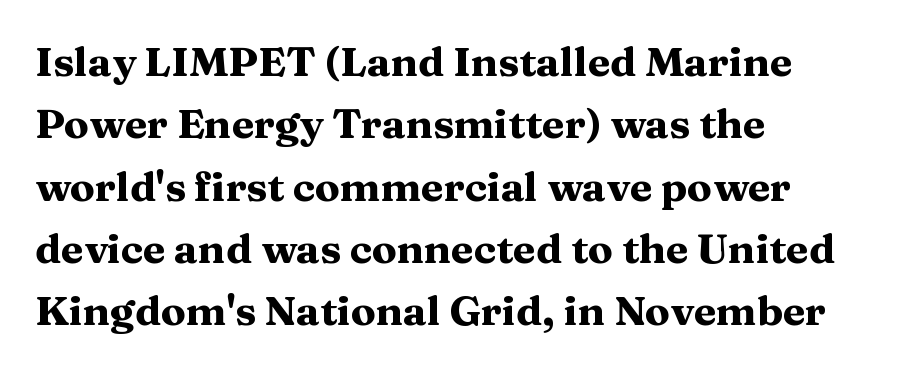
The image shows 41 px heavy, wide serif type, upright; set left-aligned, normal line spacing (1.52x), normal letter spacing, not underlined; medium stroke contrast and a medium x-height.
